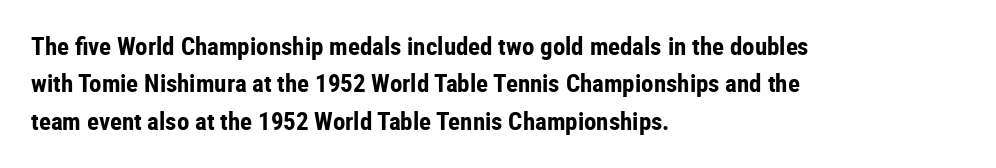
{"italic": "no", "bold": "yes", "underline": "no", "align": "left", "line_spacing": "normal", "line_spacing_ratio": 1.5, "letter_spacing": "normal", "letter_spacing_em": 0.0, "glyph_px": 25}
